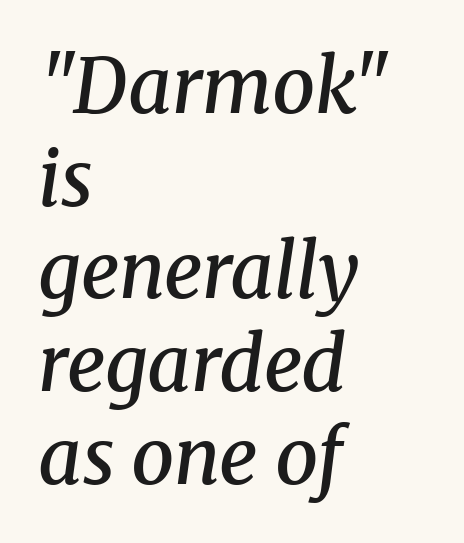
The image shows 76 px semibold serif type, italic (leaning right); set left-aligned, line spacing 1.22x, normal letter spacing, not underlined; medium stroke contrast and a medium x-height.
